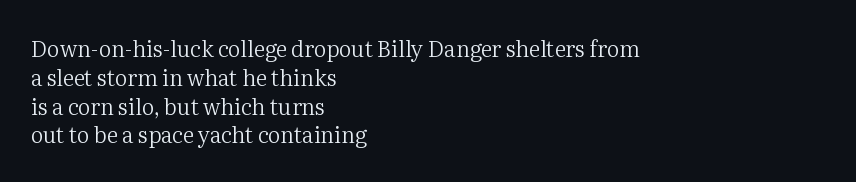
No extra ink here — the face is not bold. The ragged edge is on the right, which tells us the setting is flush left. Decoration check: the copy has no underline. Between one letter and the next there's only the usual sliver of space. No italicization has been applied; the sample stays upright. Successive baselines arrive at the customary interval.
